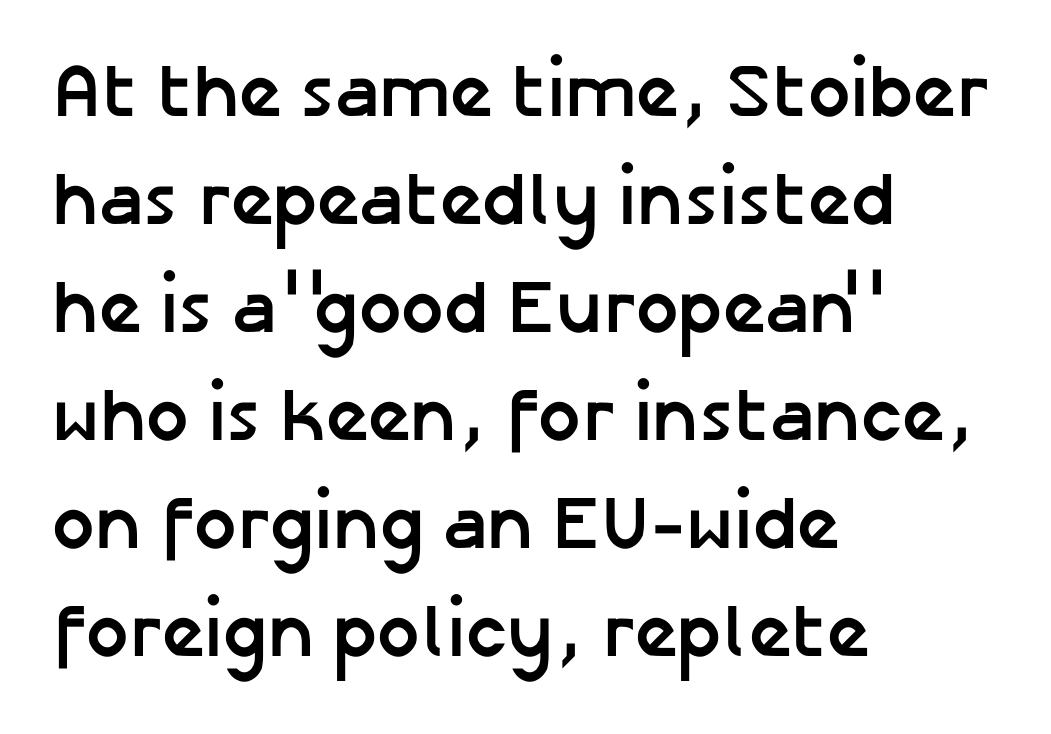
Q: Is the text bold? A: Yes.
Q: Is the text italic (slanted)? A: No, it is upright.
Q: Is the typeface a serif or a sans-serif typeface? A: Sans-serif.
Q: Is the text underlined? A: No.
Q: How is the paragraph aligned? A: Left-aligned.
Q: Is the spacing between letters normal or unusually wide? A: Normal.
Q: Is the spacing between lines tight, normal or loose? A: Normal.
Q: Width (condensed, normal, or wide)? A: Normal.
Q: Stroke contrast? A: Low.
Q: x-height? A: Medium.
Q: Monospaced? A: No.
